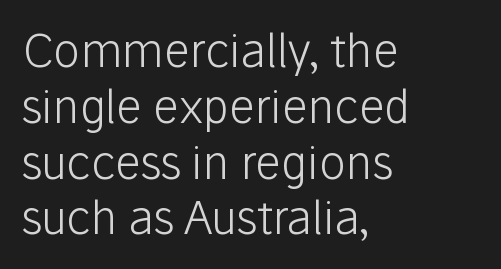
The image shows 45 px light sans-serif type, upright; set left-aligned, line spacing 1.24x, normal letter spacing, not underlined; low stroke contrast and a medium x-height.
